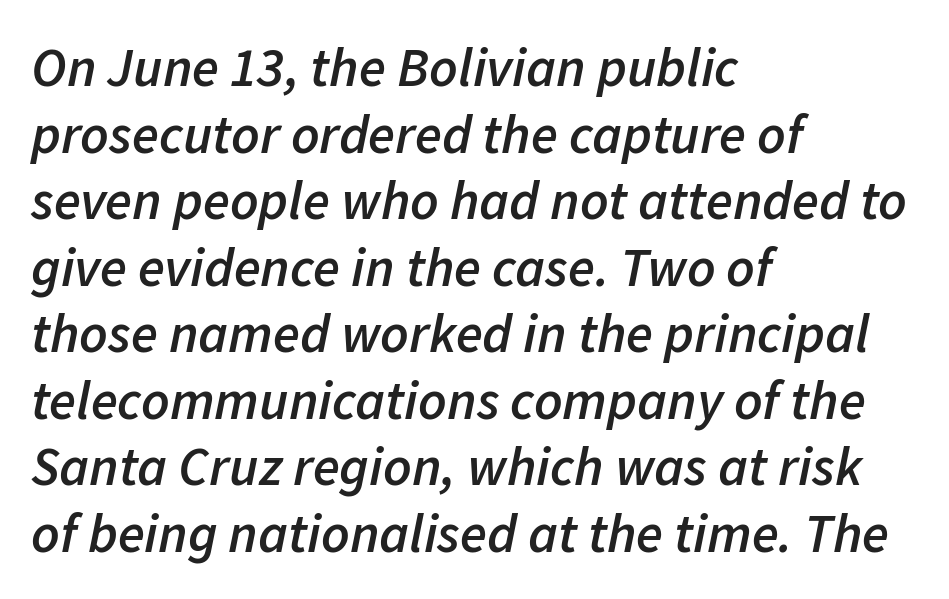
The paragraph shown leans on its left margin. On the weight axis this lands at semibold, roughly 600. Default kerning and tracking; the words read as compact shapes. The letters advance in unequal steps, a hallmark of proportional type.
